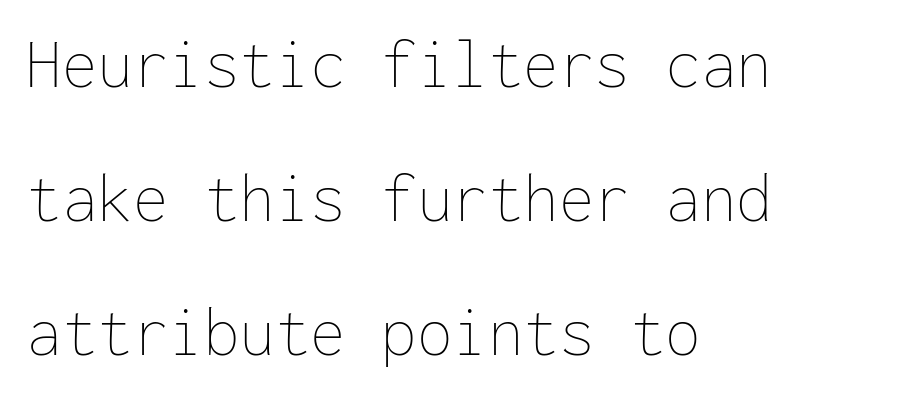
The image shows 71 px thin type, upright, monospaced; set left-aligned, line spacing 1.89x, normal letter spacing, not underlined; low stroke contrast and a medium x-height.
